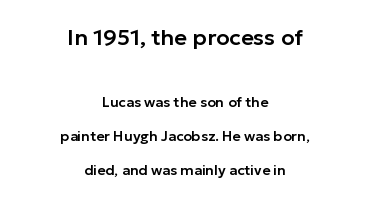
{"italic": "no", "underline": "no", "align": "center", "line_spacing": "loose", "line_spacing_ratio": 2.4, "letter_spacing": "normal", "letter_spacing_em": 0.0, "larger_block": "first", "size_ratio": 1.57, "glyph_px": 22}
